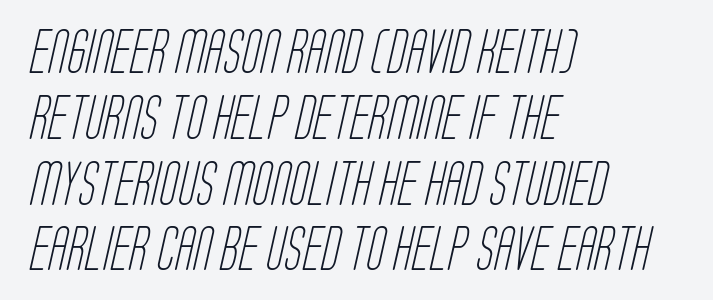
Q: Is the text bold? A: No.
Q: Is the typeface a serif or a sans-serif typeface? A: Sans-serif.
Q: Is the text underlined? A: No.
Q: How is the paragraph aligned? A: Left-aligned.
Q: Is the spacing between letters normal or unusually wide? A: Normal.
Q: Is the spacing between lines tight, normal or loose? A: Normal.
Q: Width (condensed, normal, or wide)? A: Condensed.
Q: Stroke contrast? A: Low.
Q: x-height? A: Large.
Q: Monospaced? A: No.
